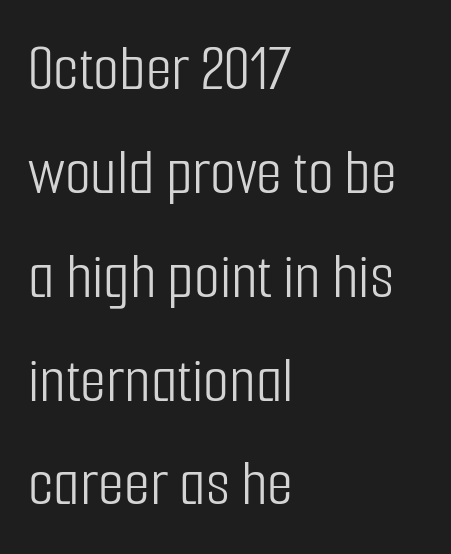
Q: Is the text bold? A: No.
Q: Is the text italic (slanted)? A: No, it is upright.
Q: Is the typeface a serif or a sans-serif typeface? A: Sans-serif.
Q: Is the text underlined? A: No.
Q: How is the paragraph aligned? A: Left-aligned.
Q: Is the spacing between letters normal or unusually wide? A: Normal.
Q: Is the spacing between lines tight, normal or loose? A: Normal.
Q: Width (condensed, normal, or wide)? A: Condensed.
Q: Stroke contrast? A: Low.
Q: x-height? A: Medium.
Q: Monospaced? A: No.
